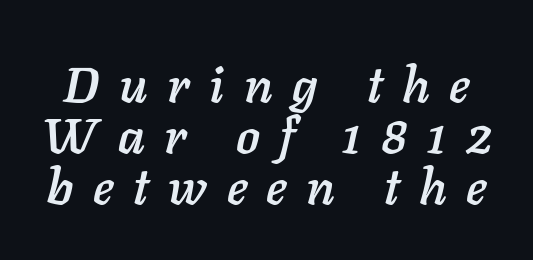
Q: Is the text italic (slanted)? A: Yes, it leans right by about 11 degrees.
Q: Is the text underlined? A: No.
Q: Is the spacing between letters normal or unusually wide? A: Unusually wide.
Q: Is the spacing between lines tight, normal or loose? A: Tight.
Q: Width (condensed, normal, or wide)? A: Normal.
Q: Stroke contrast? A: Low.
Q: x-height? A: Medium.
Q: Monospaced? A: No.
